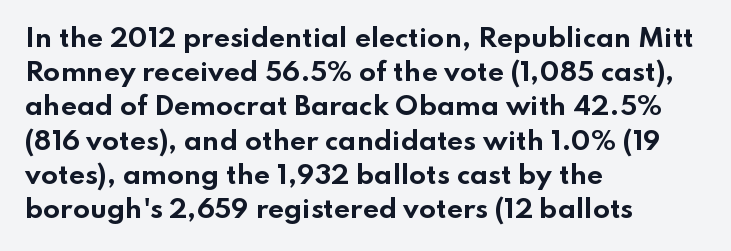
The lines in this sample share a left origin and differ only in where they stop. Summary of vertical rhythm: regular, with standard interline spacing. Italic: no, the glyphs are upright roman. The letterforms sit shoulder to shoulder at normal distance. Set as a true bold cut, around the 700 mark. The baseline area is clear.
